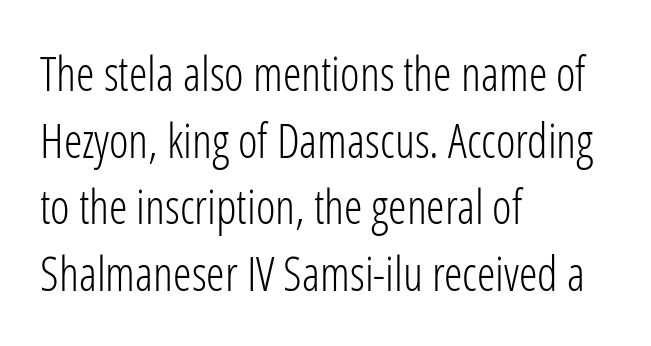
The image shows 47 px light, condensed sans-serif type, upright; set left-aligned, normal line spacing (1.42x), normal letter spacing, not underlined; low stroke contrast and a medium x-height.
